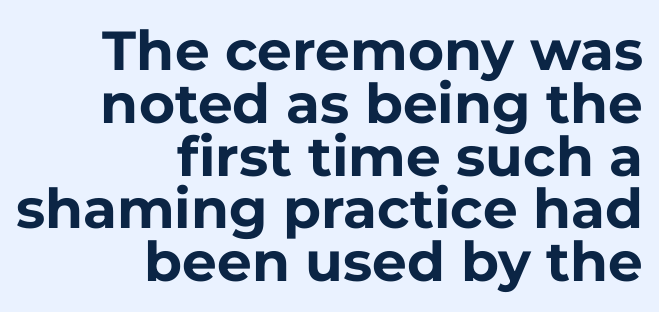
Q: Is the text bold? A: Yes.
Q: Is the text italic (slanted)? A: No, it is upright.
Q: Is the typeface a serif or a sans-serif typeface? A: Sans-serif.
Q: Is the text underlined? A: No.
Q: How is the paragraph aligned? A: Right-aligned.
Q: Is the spacing between letters normal or unusually wide? A: Normal.
Q: Is the spacing between lines tight, normal or loose? A: Tight.
Q: Width (condensed, normal, or wide)? A: Normal.
Q: Stroke contrast? A: Low.
Q: x-height? A: Medium.
Q: Monospaced? A: No.
